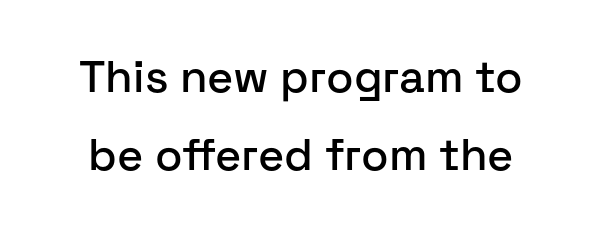
The typeface chosen for these lines omits serifs. A typesetter would call this proportional, since set widths differ per character. Style check: upright. Honestly, the letter spacing is just normal — you wouldn't notice it.
